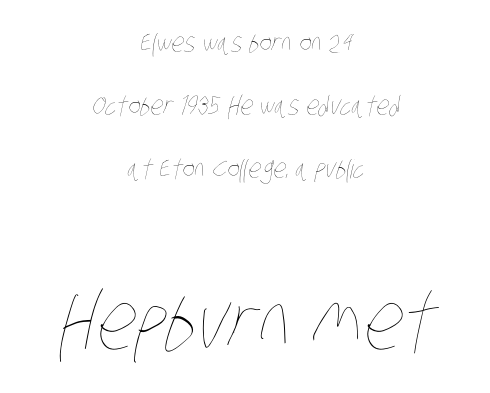
The gaps between neighbouring characters are ordinary and unremarkable. Glance below the letters and you will spot only blank space. You could fit nearly another row in the gap between these rows. Character widths vary here, with narrow letters taking less room than wide ones. Is the lower block the larger one? Yes — the lower block carries the bigger type.
